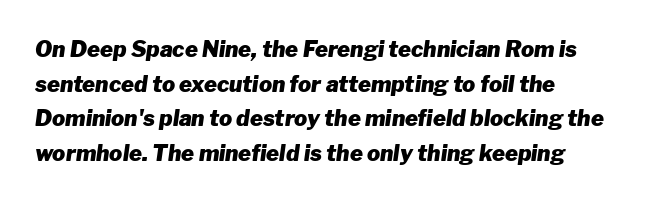
Q: Is the text bold? A: Yes.
Q: Is the text italic (slanted)? A: Yes, it leans right by about 8 degrees.
Q: Is the text underlined? A: No.
Q: Is the spacing between letters normal or unusually wide? A: Normal.
Q: Is the spacing between lines tight, normal or loose? A: Normal.
